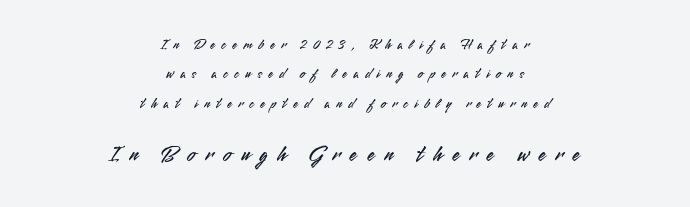
The image shows 22 px text type; set centered, loose line spacing (2.09x), unusually wide letter spacing (+0.44 em), not underlined; the second (bottom) block is 1.57x larger.
